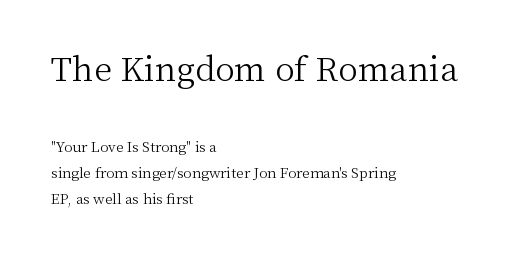
The image shows 33 px light serif type, upright; set left-aligned, line spacing 1.86x, normal letter spacing, not underlined; the first (top) block is 2.36x larger; medium stroke contrast and a medium x-height.
